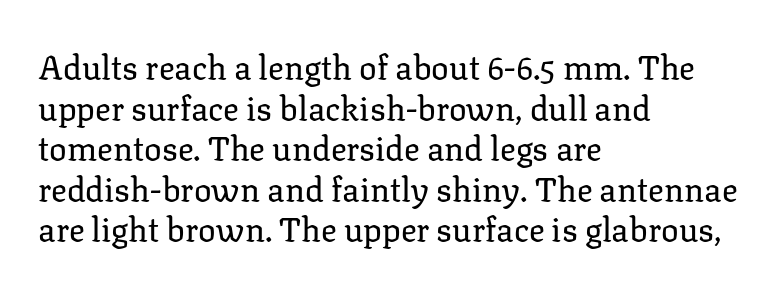
The image shows 33 px regular-weight serif type, upright; set left-aligned, line spacing 1.23x, normal letter spacing, not underlined; low stroke contrast and a medium x-height.
